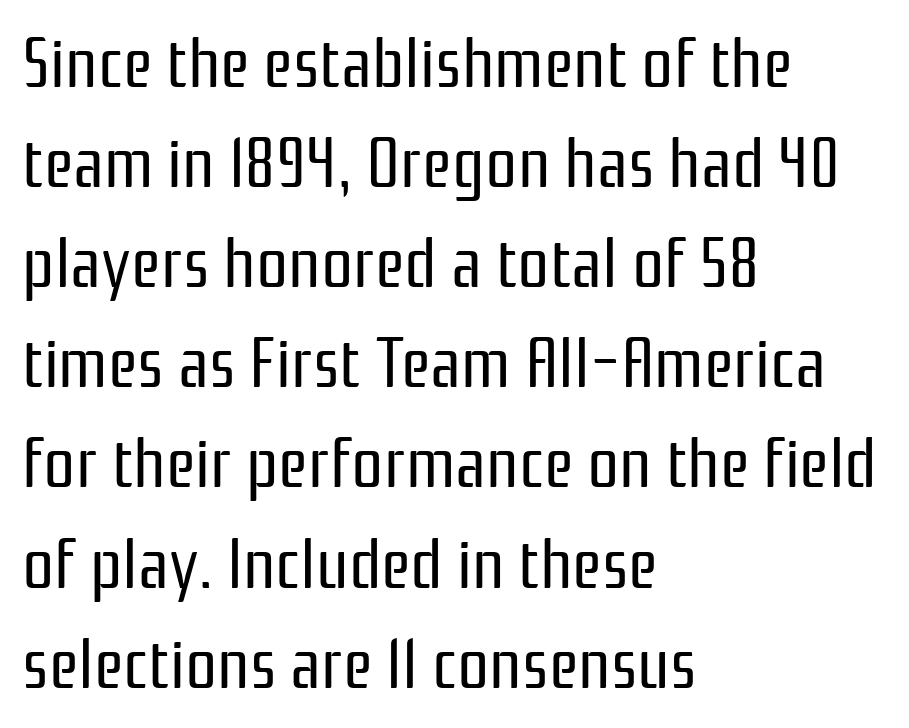
Q: Is the text bold? A: No.
Q: Is the text italic (slanted)? A: No, it is upright.
Q: Is the typeface a serif or a sans-serif typeface? A: Sans-serif.
Q: Is the text underlined? A: No.
Q: How is the paragraph aligned? A: Left-aligned.
Q: Is the spacing between letters normal or unusually wide? A: Normal.
Q: Is the spacing between lines tight, normal or loose? A: Normal.
Q: Width (condensed, normal, or wide)? A: Condensed.
Q: Stroke contrast? A: Low.
Q: x-height? A: Medium.
Q: Monospaced? A: No.
